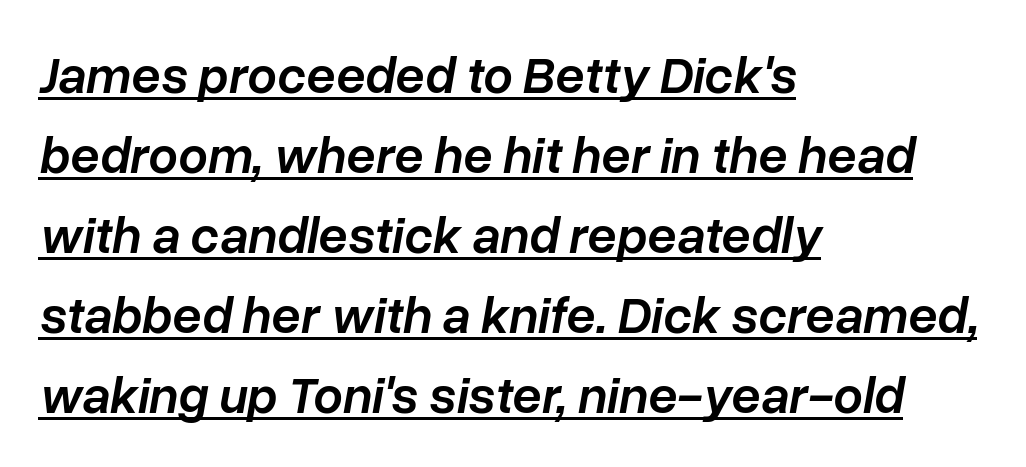
The image shows 52 px semibold type, italic (leaning right); set left-aligned, normal line spacing (1.54x), normal letter spacing, underlined; low stroke contrast and a medium x-height.
